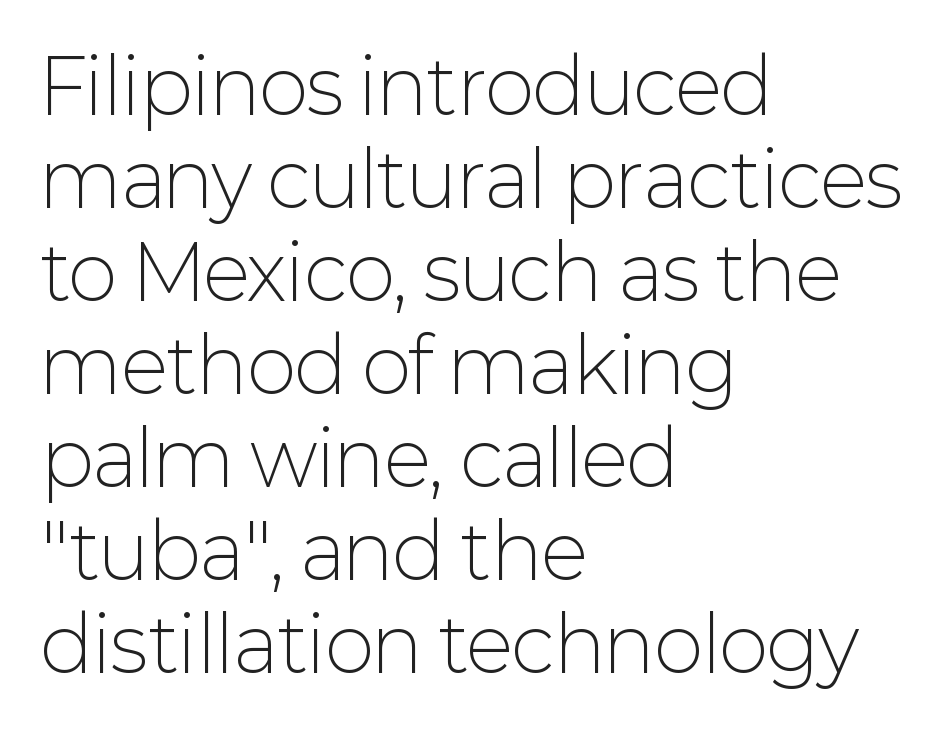
The passage shown is typeset with a sans-serif family. The type is set solid horizontally, with unmodified tracking. Stem width sits at or under what a default text font uses. These lines are set flush left with a ragged right edge.
